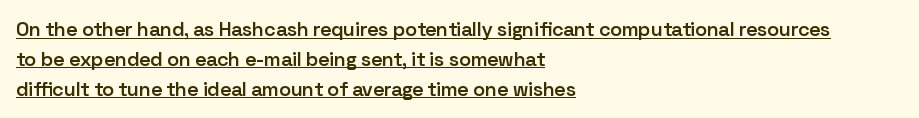
Short note: letters normally spaced. Characters remain perfectly vertical along every line. This sample carries an underscore along the baseline area. One-word summary of the alignment: left. A normal amount of white space separates one row of letters from the next.
